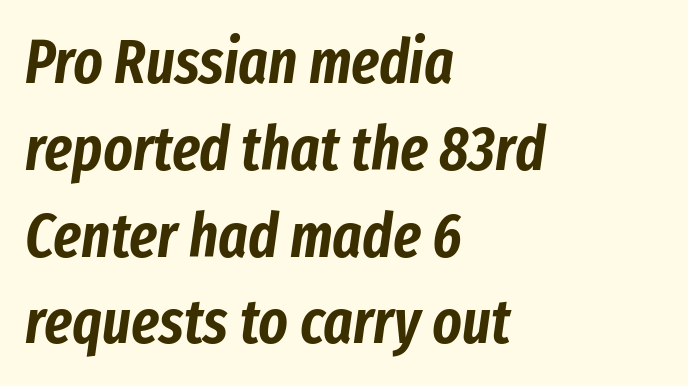
Evenly set lines give the paragraph a standard silhouette. Tracking value appears to be zero — textbook default spacing. Glance below the letters and you will spot only blank space. Notice how the stems are inclined rather than vertical — that's the hallmark of italics. If you drew a ruler down the left edge, every line would touch it.
